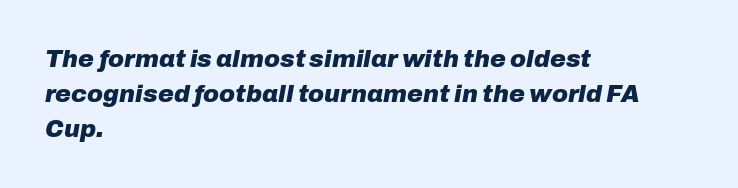
Q: Is the text bold? A: Yes.
Q: Is the text italic (slanted)? A: Yes, it leans right by about 10 degrees.
Q: Is the text underlined? A: No.
Q: How is the paragraph aligned? A: Left-aligned.
Q: Is the spacing between letters normal or unusually wide? A: Normal.
Q: Is the spacing between lines tight, normal or loose? A: Normal.
